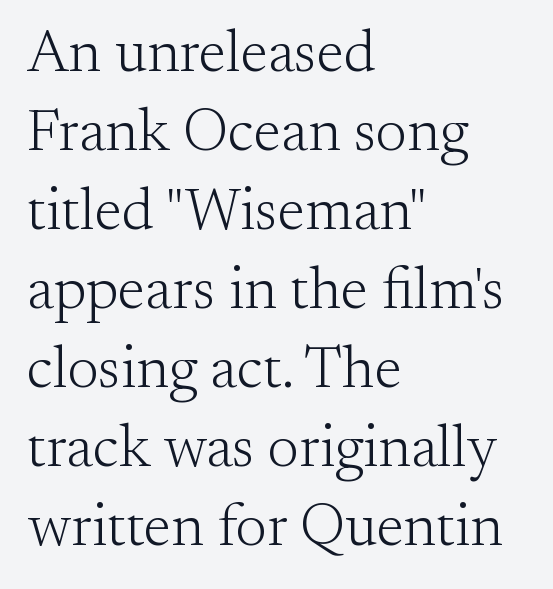
{"serif": "yes", "italic": "no", "bold": "no", "weight": "light", "width": "normal", "stroke_contrast": "medium", "x_height": "small", "monospaced": "no", "underline": "no", "align": "left", "line_spacing": "normal", "line_spacing_ratio": 1.34, "letter_spacing": "normal", "letter_spacing_em": 0.0, "glyph_px": 59}
